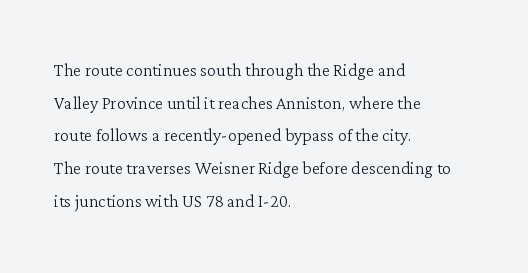
{"italic": "no", "bold": "no", "underline": "no", "align": "left", "line_spacing": "normal", "line_spacing_ratio": 1.42, "letter_spacing": "normal", "letter_spacing_em": 0.0, "glyph_px": 23}
